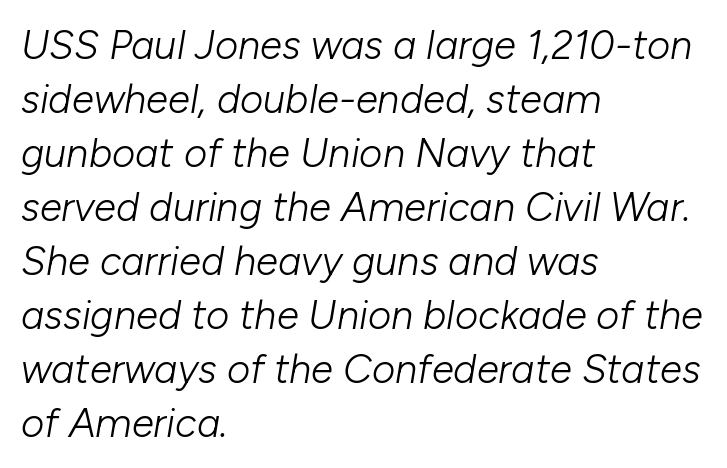
{"italic": "yes", "lean": "right", "slant_degrees": 10, "bold": "no", "weight": "light", "width": "normal", "stroke_contrast": "low", "x_height": "medium", "monospaced": "no", "underline": "no", "align": "left", "line_spacing": "normal", "line_spacing_ratio": 1.35, "letter_spacing": "normal", "letter_spacing_em": 0.0, "glyph_px": 40}
